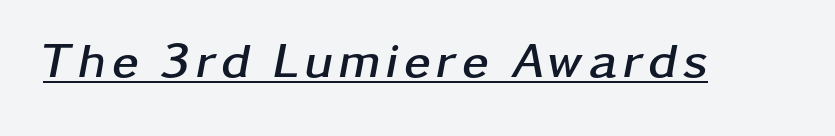
The image shows 49 px semibold, wide type, italic (leaning right); set underlined; low stroke contrast and a medium x-height.
